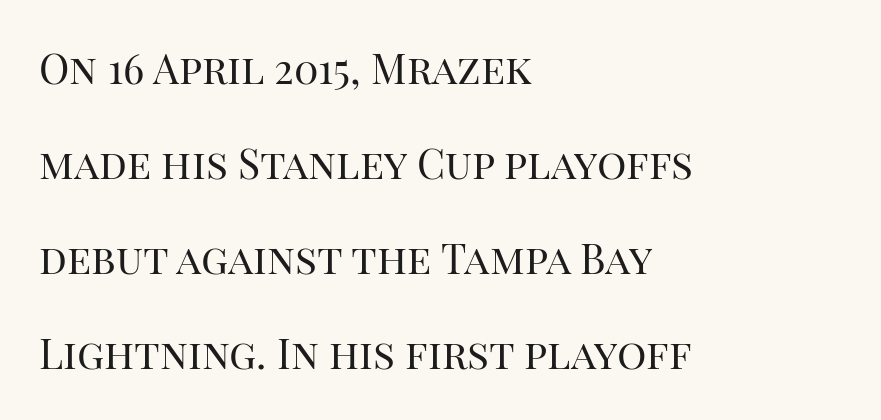
The image shows 41 px regular-weight serif type, upright; set left-aligned, loose line spacing (2.32x), normal letter spacing, not underlined; high stroke contrast and a large x-height.
